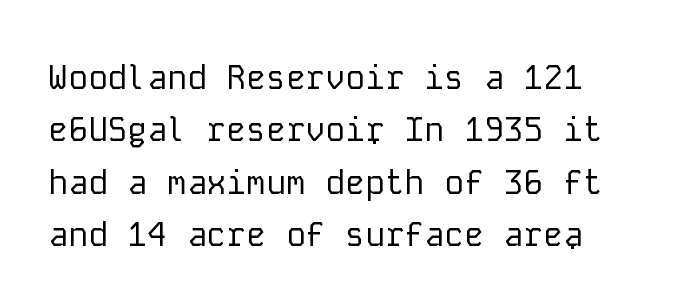
Note the uniform advance width — an 'i' takes as much space as an 'm'. The letterforms sit at book weight or below. The font's upright variant was chosen for this text. Whoever set this chose a conventional vertical rhythm. Tracking here is standard; glyphs follow each other at the usual distance.
